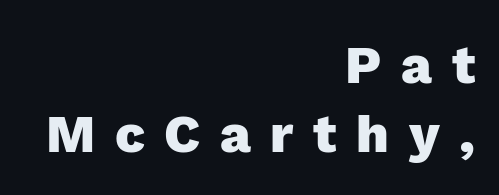
{"serif": "no", "italic": "no", "bold": "yes", "weight": "heavy", "width": "normal", "x_height": "medium", "monospaced": "no", "underline": "no", "align": "right", "line_spacing": "normal", "line_spacing_ratio": 1.3, "letter_spacing": "wide", "letter_spacing_em": 0.37, "glyph_px": 53}
